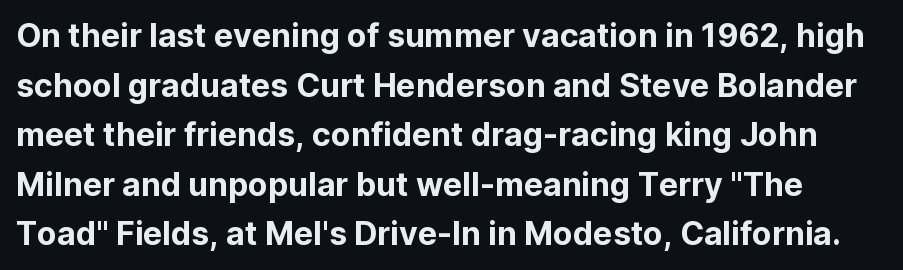
Q: Is the text italic (slanted)? A: No, it is upright.
Q: Is the typeface a serif or a sans-serif typeface? A: Sans-serif.
Q: Is the text underlined? A: No.
Q: Is the spacing between letters normal or unusually wide? A: Normal.
Q: Is the spacing between lines tight, normal or loose? A: Normal.
Q: Width (condensed, normal, or wide)? A: Normal.
Q: Stroke contrast? A: Low.
Q: x-height? A: Medium.
Q: Monospaced? A: No.
